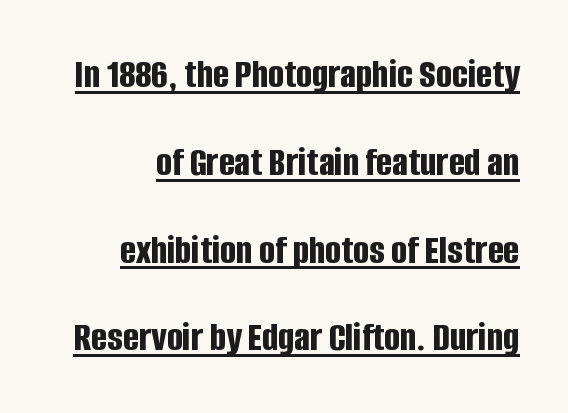
Words appear dense and cohesive because spacing is normal. Grotesque or geometric, the face here clearly has no serifs. Caption: lettering with a line underneath. These lines are set flush right with a ragged left edge. The face used here is proportionally spaced, like ordinary book or web type.
